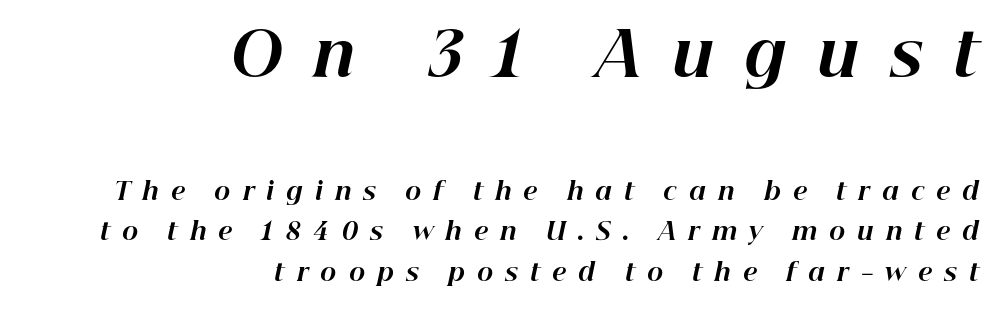
The image shows 61 px bold type, italic (leaning right); set right-aligned, normal line spacing (1.69x), unusually wide letter spacing (+0.5 em), not underlined; the first (top) block is 2.54x larger; high stroke contrast and a medium x-height.
